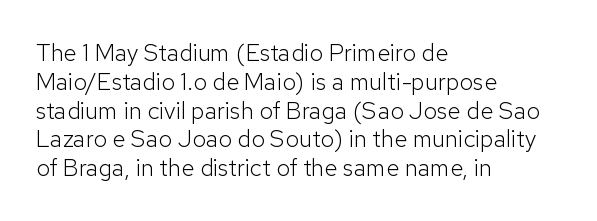
Q: Is the text bold? A: No.
Q: Is the text italic (slanted)? A: No, it is upright.
Q: Is the text underlined? A: No.
Q: How is the paragraph aligned? A: Left-aligned.
Q: Is the spacing between letters normal or unusually wide? A: Normal.
